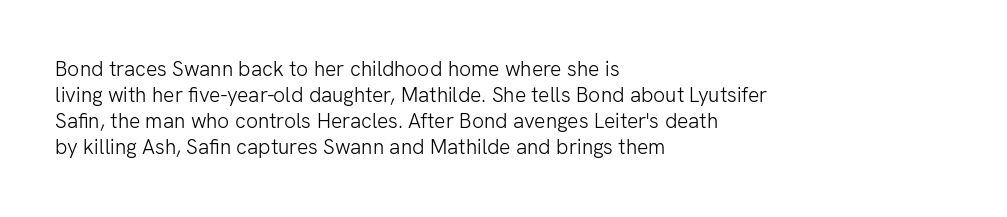
The typography opts for an upright posture over an oblique one. Unmarked baselines from the first word to the last. Students, note that the glyphs here touch the page at normal intervals. Which margin do the lines hug? The left one — the right edge is uneven. The typesetting does not lean heavy: it is not bold.
